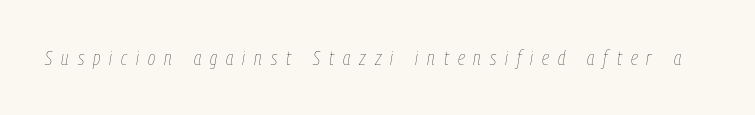
This is oblique type, the kind used for emphasis or titles. You could only call the tracking loose — the letters float apart. Has an underline been added? It has not. Stroke thickness stays within the range of a standard reading face or lighter.
